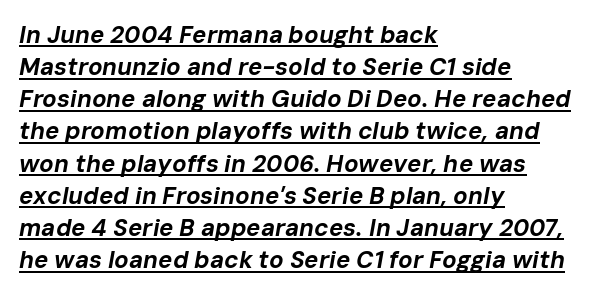
{"italic": "yes", "lean": "right", "slant_degrees": 10, "bold": "yes", "underline": "yes", "align": "left", "line_spacing": "normal", "line_spacing_ratio": 1.34, "letter_spacing": "normal", "letter_spacing_em": 0.0, "glyph_px": 24}
